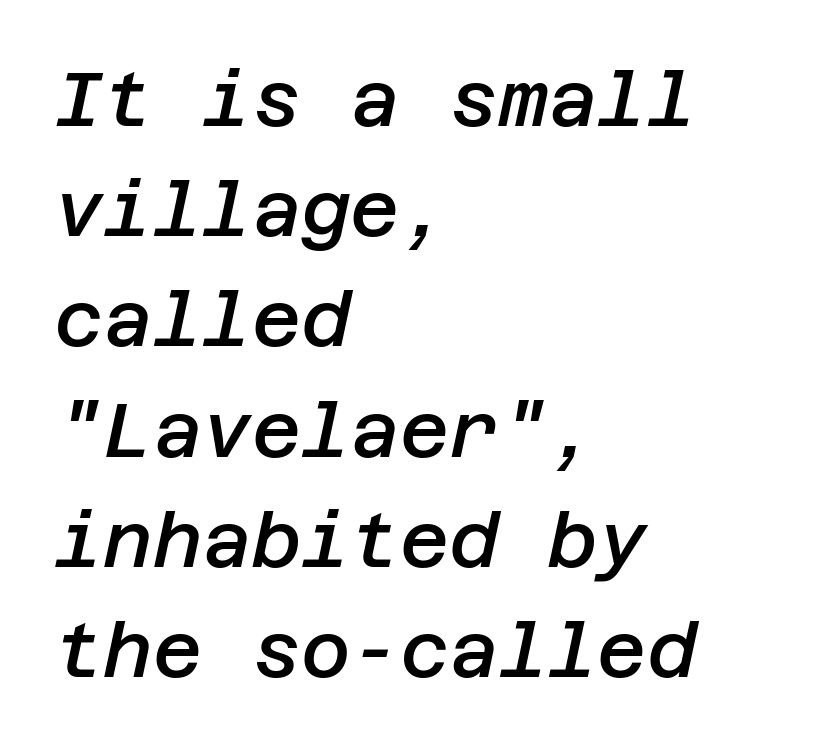
The image shows 76 px semibold type, italic (leaning right); set left-aligned, normal line spacing (1.45x), normal letter spacing, not underlined; low stroke contrast and a large x-height.
